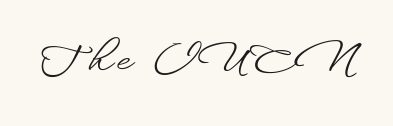
{"serif": "no", "width": "wide", "stroke_contrast": "low", "x_height": "small", "monospaced": "no", "underline": "no", "glyph_px": 38}
